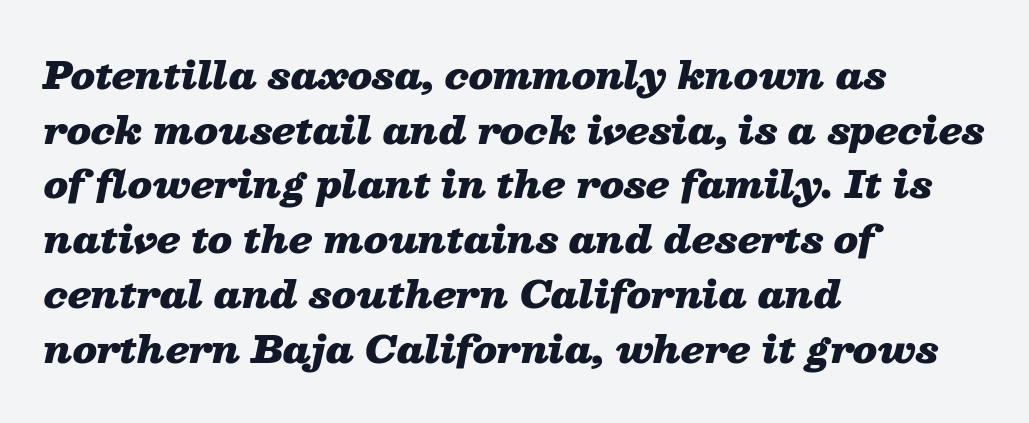
Q: Is the text bold? A: Yes.
Q: Is the text italic (slanted)? A: Yes, it leans right by about 13 degrees.
Q: Is the text underlined? A: No.
Q: How is the paragraph aligned? A: Left-aligned.
Q: Is the spacing between letters normal or unusually wide? A: Normal.
Q: Is the spacing between lines tight, normal or loose? A: Normal.
Q: Width (condensed, normal, or wide)? A: Wide.
Q: Stroke contrast? A: Low.
Q: x-height? A: Medium.
Q: Monospaced? A: No.
